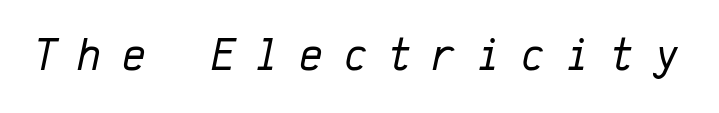
Glyph-to-glyph distance is far greater than everyday printed text. Letters rest on an invisible, unmarked baseline. Each letter, wide or thin by design, is forced into the same width here. The font's italic variant was chosen for this text. Heft: none added — not bold.
